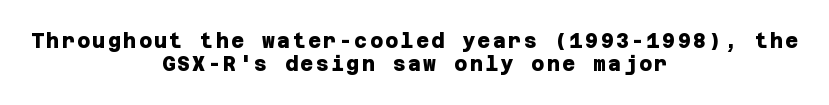
Q: Is the text bold? A: Yes.
Q: Is the text underlined? A: No.
Q: How is the paragraph aligned? A: Centered.
Q: Is the spacing between lines tight, normal or loose? A: Tight.
